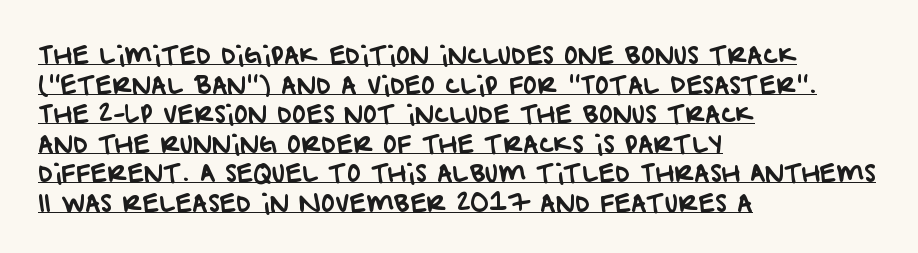
The image shows 24 px text type; set left-aligned, line spacing 1.23x, normal letter spacing, underlined.
